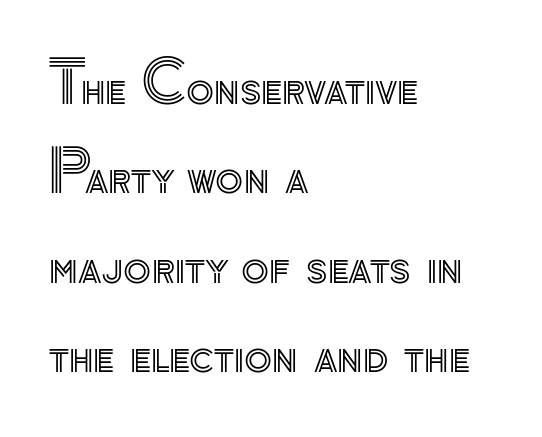
The image shows 57 px text type, upright; set left-aligned, normal line spacing (1.57x), normal letter spacing, not underlined; a small x-height.
